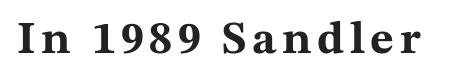
Chunky letters — that's bold for sure. Examine the stroke ends and you'll spot serifs. Every stem runs plumb, perpendicular to the baseline. These lines are rendered in a variable-pitch font. The gap between lines stays unmarked.
